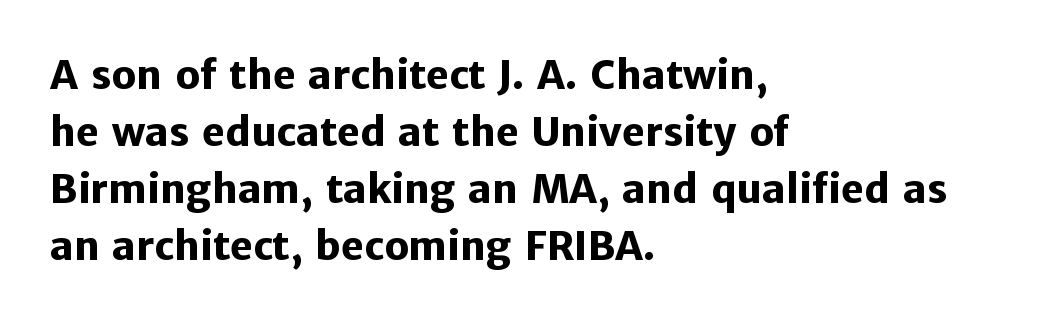
A normal amount of white space separates one row of letters from the next. Lines of text with bare space underneath. The passage shown is typeset with a sans-serif family. Letter spacing: default. A classic flush-left, rag-right setting is used for this passage. Every stem runs plumb, perpendicular to the baseline.
